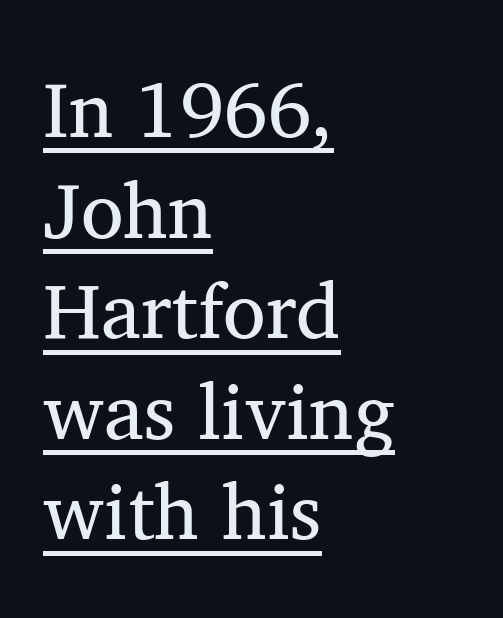
Q: Is the text bold? A: No.
Q: Is the text italic (slanted)? A: No, it is upright.
Q: Is the typeface a serif or a sans-serif typeface? A: Serif.
Q: Is the text underlined? A: Yes.
Q: How is the paragraph aligned? A: Left-aligned.
Q: Is the spacing between letters normal or unusually wide? A: Normal.
Q: Is the spacing between lines tight, normal or loose? A: Normal.
Q: Width (condensed, normal, or wide)? A: Normal.
Q: Stroke contrast? A: Medium.
Q: x-height? A: Medium.
Q: Monospaced? A: No.
